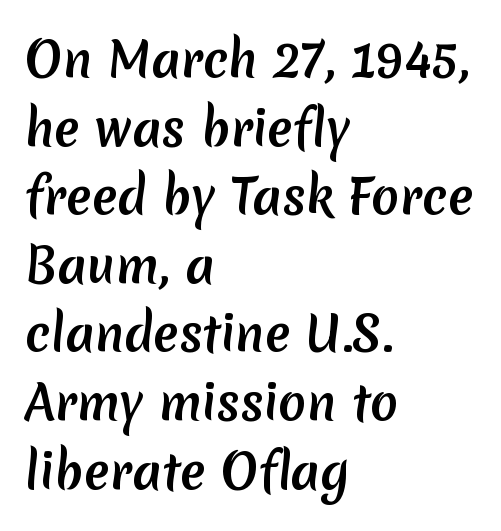
The image shows 47 px semibold sans-serif type; set left-aligned, normal line spacing (1.46x), normal letter spacing, not underlined; low stroke contrast and a medium x-height.
